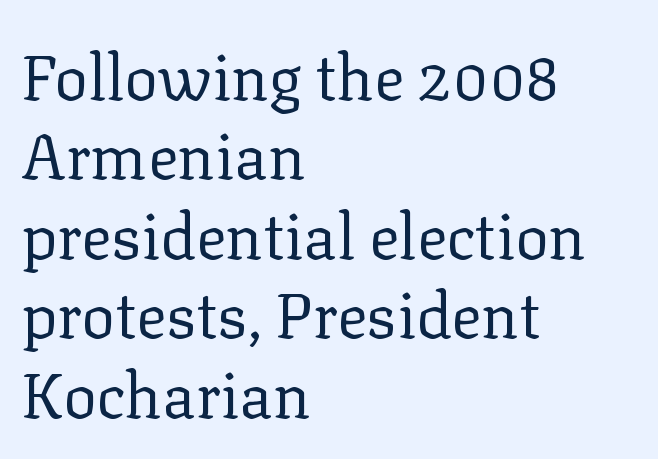
Q: Is the text bold? A: No.
Q: Is the text italic (slanted)? A: No, it is upright.
Q: Is the typeface a serif or a sans-serif typeface? A: Serif.
Q: Is the text underlined? A: No.
Q: How is the paragraph aligned? A: Left-aligned.
Q: Is the spacing between letters normal or unusually wide? A: Normal.
Q: Is the spacing between lines tight, normal or loose? A: Normal.
Q: Width (condensed, normal, or wide)? A: Normal.
Q: Stroke contrast? A: Low.
Q: x-height? A: Medium.
Q: Monospaced? A: No.
